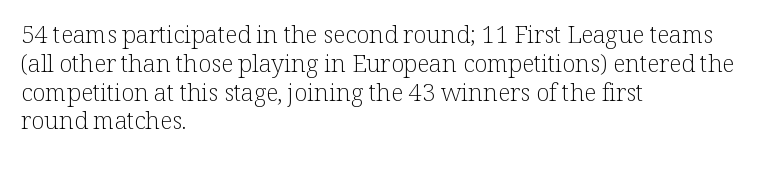
Q: Is the text bold? A: No.
Q: Is the text italic (slanted)? A: No, it is upright.
Q: Is the text underlined? A: No.
Q: How is the paragraph aligned? A: Left-aligned.
Q: Is the spacing between letters normal or unusually wide? A: Normal.
